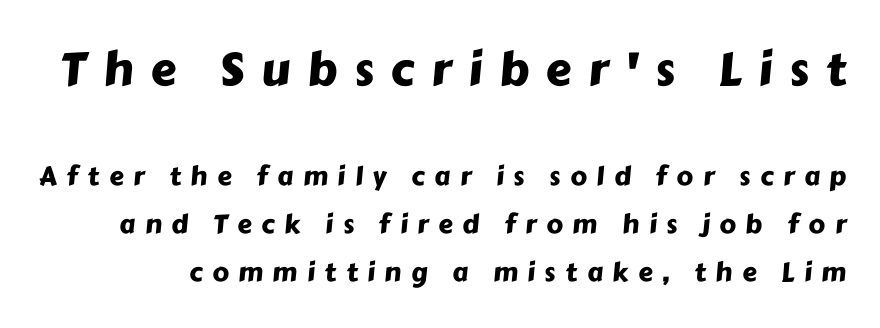
{"serif": "no", "width": "normal", "stroke_contrast": "low", "x_height": "medium", "monospaced": "no", "underline": "no", "line_spacing_ratio": 1.85, "letter_spacing": "wide", "letter_spacing_em": 0.37, "larger_block": "first", "size_ratio": 1.77, "glyph_px": 46}
